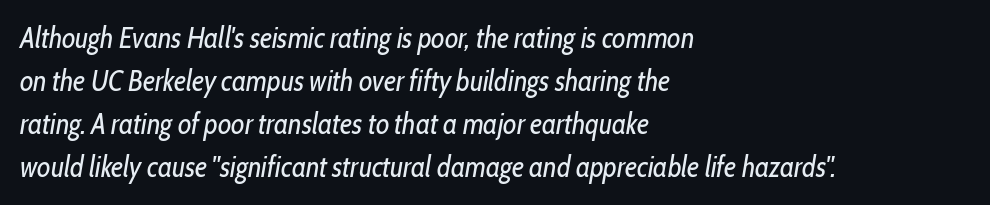
Q: Is the text bold? A: No.
Q: Is the text italic (slanted)? A: Yes, it leans right by about 10 degrees.
Q: Is the text underlined? A: No.
Q: How is the paragraph aligned? A: Left-aligned.
Q: Is the spacing between letters normal or unusually wide? A: Normal.
Q: Is the spacing between lines tight, normal or loose? A: Normal.
Q: Width (condensed, normal, or wide)? A: Condensed.
Q: Stroke contrast? A: Low.
Q: x-height? A: Medium.
Q: Monospaced? A: No.
